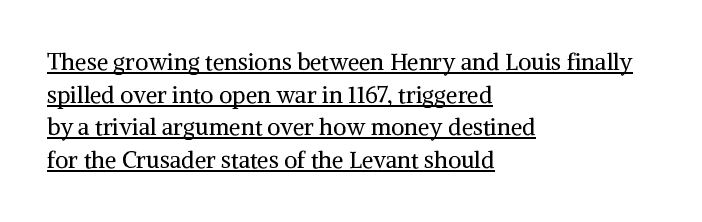
Q: Is the text bold? A: No.
Q: Is the text italic (slanted)? A: No, it is upright.
Q: Is the text underlined? A: Yes.
Q: How is the paragraph aligned? A: Left-aligned.
Q: Is the spacing between letters normal or unusually wide? A: Normal.
Q: Is the spacing between lines tight, normal or loose? A: Normal.
